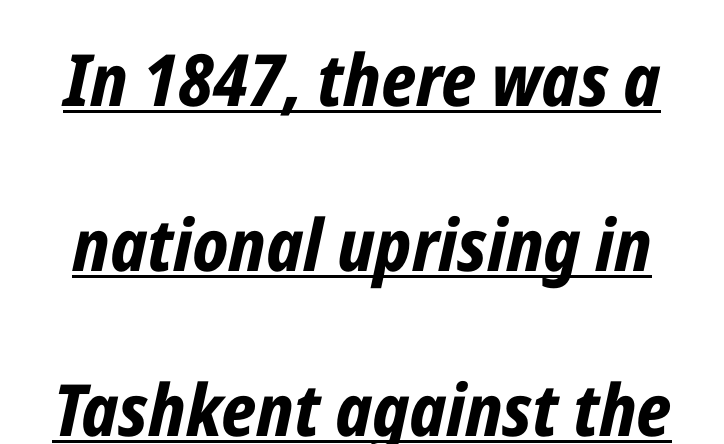
Is this a fixed-width face? No — the glyphs have proportional, varying widths. The lines are spread far apart with generous leading. Observe the lean: these are italic letterforms. Notice how thick the strokes are: this is what a full bold looks like.
